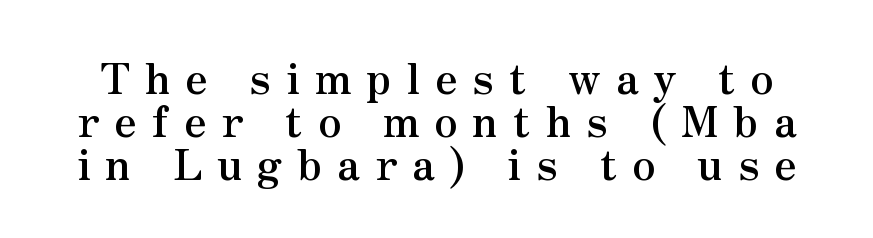
The image shows 42 px semibold serif type, upright; set tight line spacing (1.02x), unusually wide letter spacing (+0.36 em), not underlined; medium stroke contrast and a small x-height.
